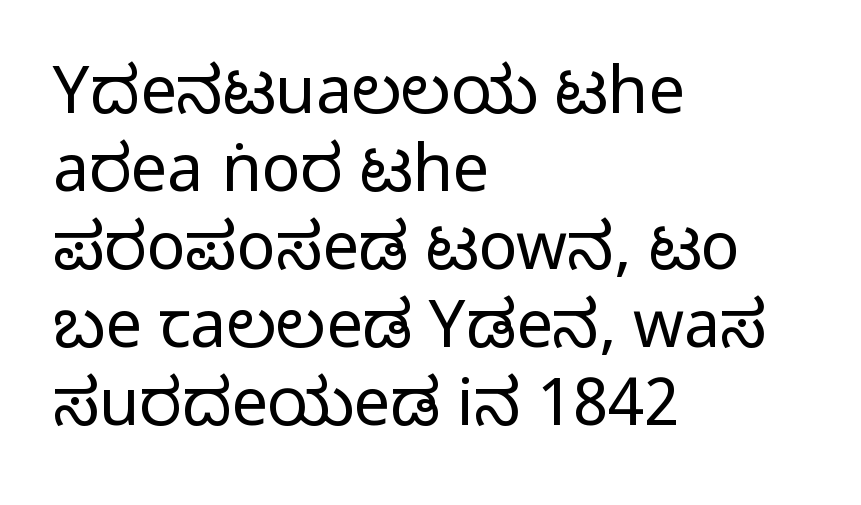
Plain, unruled lines of type. No feet cap the strokes, marking this as sans-serif type. Letters have the restrained weight of plain body copy at most. When letters stand straight like this, we call the style roman or upright.
